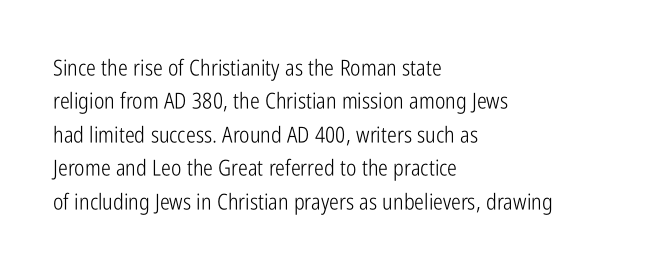
Q: Is the text bold? A: No.
Q: Is the text italic (slanted)? A: No, it is upright.
Q: Is the text underlined? A: No.
Q: How is the paragraph aligned? A: Left-aligned.
Q: Is the spacing between letters normal or unusually wide? A: Normal.
Q: Is the spacing between lines tight, normal or loose? A: Normal.
